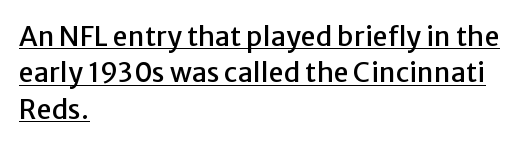
{"italic": "no", "underline": "yes", "align": "left", "line_spacing": "normal", "line_spacing_ratio": 1.35, "letter_spacing": "normal", "letter_spacing_em": 0.0, "glyph_px": 27}
